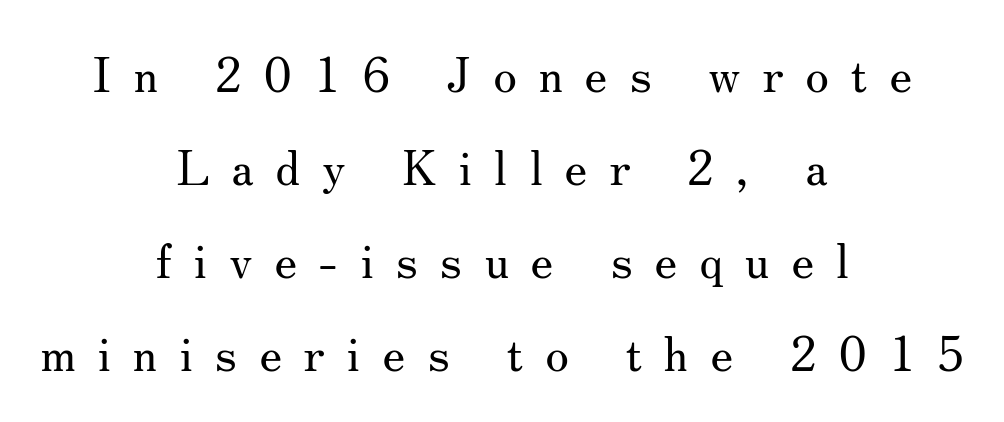
{"serif": "yes", "italic": "no", "bold": "no", "weight": "regular", "width": "normal", "stroke_contrast": "medium", "x_height": "small", "monospaced": "no", "underline": "no", "align": "center", "line_spacing": "loose", "line_spacing_ratio": 1.94, "letter_spacing": "wide", "letter_spacing_em": 0.45, "glyph_px": 48}
